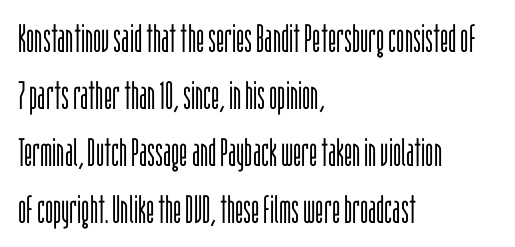
These lines are rendered in a variable-pitch font. Summary of vertical rhythm: regular, with standard interline spacing. Weight: not bold — regular or lighter. This is sans-serif lettering, the kind often seen on screens and signage.
